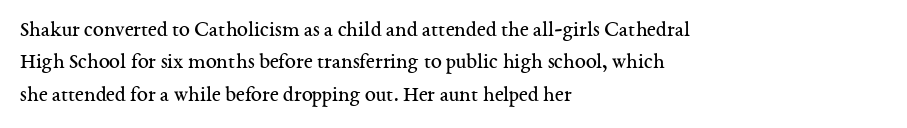
The image shows 22 px text type, upright; set left-aligned, normal line spacing (1.47x), normal letter spacing, not underlined.
